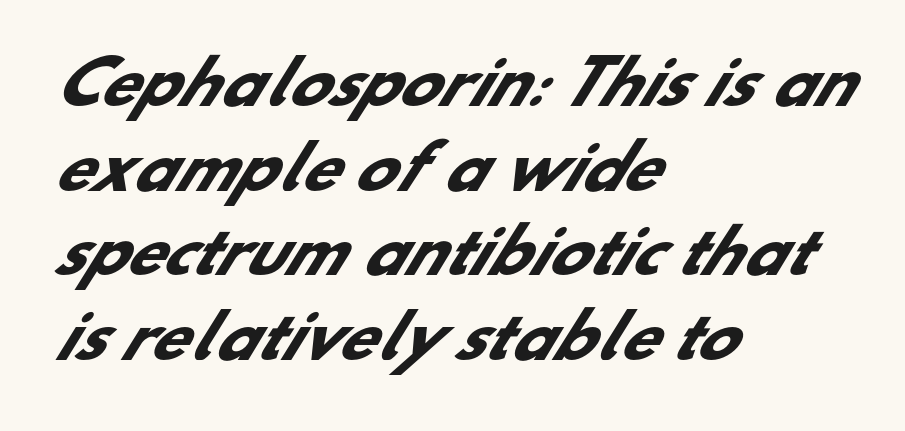
The image shows 60 px heavy sans-serif type; set left-aligned, normal line spacing (1.41x), normal letter spacing, not underlined; low stroke contrast and a small x-height.
